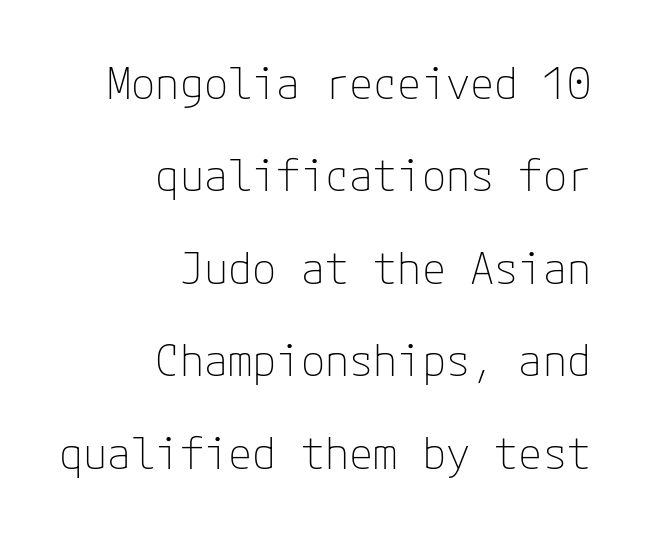
Right-aligned paragraph, ragged on the left. Each word holds together tightly as a unit, with standard inter-letter gaps. This is sans-serif lettering, the kind often seen on screens and signage. The font's upright variant was chosen for this text. Is there much room between lines? Yes — plenty of vertical air separates them.
